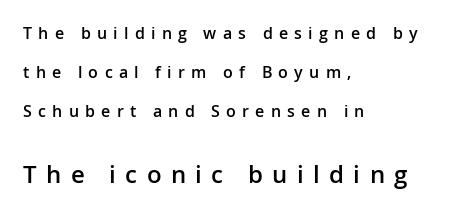
{"italic": "no", "bold": "semi", "underline": "no", "align": "left", "line_spacing": "loose", "line_spacing_ratio": 2.44, "letter_spacing": "wide", "letter_spacing_em": 0.39, "larger_block": "second", "size_ratio": 1.5, "glyph_px": 24}
